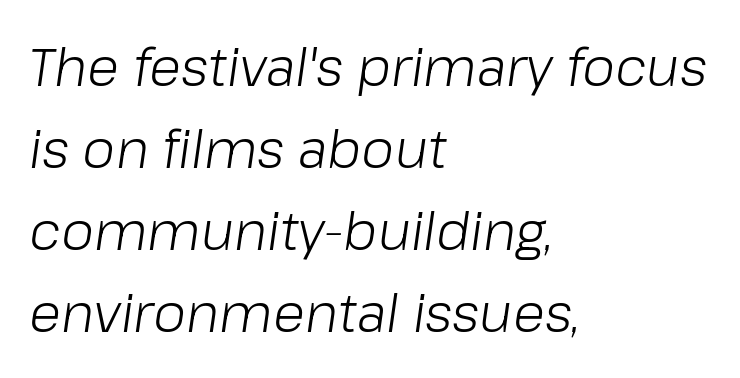
The image shows 53 px light type, italic (leaning right); set left-aligned, normal line spacing (1.55x), normal letter spacing, not underlined; low stroke contrast and a medium x-height.
